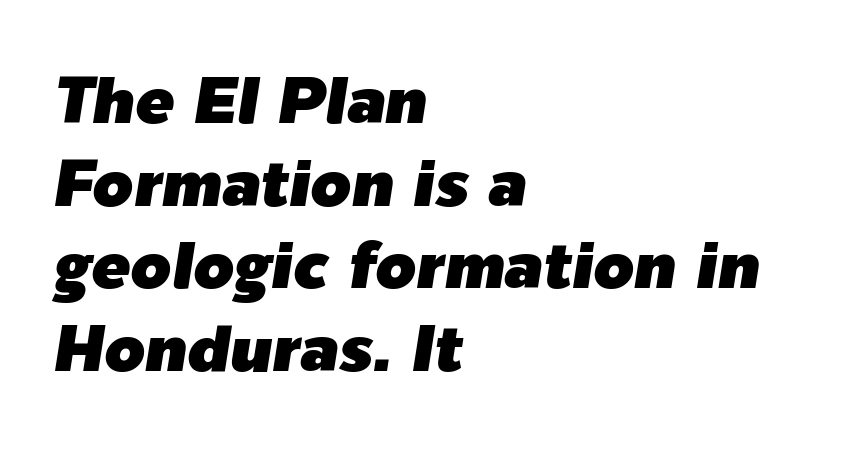
{"italic": "yes", "lean": "right", "slant_degrees": 9, "width": "normal", "stroke_contrast": "low", "x_height": "medium", "monospaced": "no", "underline": "no", "align": "left", "line_spacing": "normal", "line_spacing_ratio": 1.27, "letter_spacing": "normal", "letter_spacing_em": 0.0, "glyph_px": 65}
